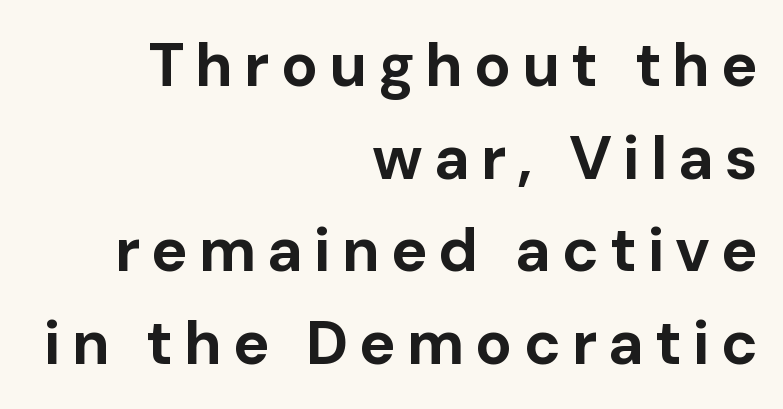
Q: Is the text bold? A: Yes.
Q: Is the text italic (slanted)? A: No, it is upright.
Q: Is the typeface a serif or a sans-serif typeface? A: Sans-serif.
Q: Is the text underlined? A: No.
Q: How is the paragraph aligned? A: Right-aligned.
Q: Is the spacing between lines tight, normal or loose? A: Normal.
Q: Width (condensed, normal, or wide)? A: Normal.
Q: Stroke contrast? A: Low.
Q: x-height? A: Medium.
Q: Monospaced? A: No.
